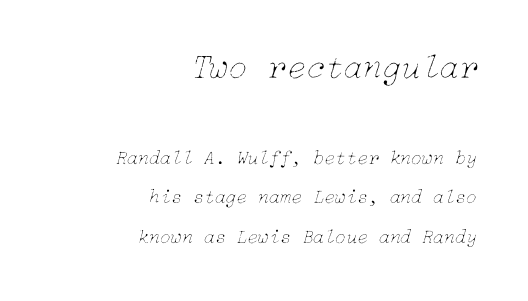
{"italic": "yes", "lean": "right", "slant_degrees": 15, "bold": "no", "weight": "thin", "width": "normal", "stroke_contrast": "low", "x_height": "medium", "underline": "no", "align": "right", "line_spacing": "loose", "line_spacing_ratio": 1.97, "letter_spacing": "normal", "letter_spacing_em": 0.0, "larger_block": "first", "size_ratio": 1.75, "glyph_px": 35}
